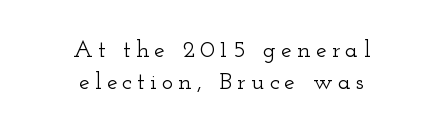
{"italic": "no", "underline": "no", "align": "center", "line_spacing": "normal", "line_spacing_ratio": 1.32, "letter_spacing": "wide", "letter_spacing_em": 0.22, "glyph_px": 24}
